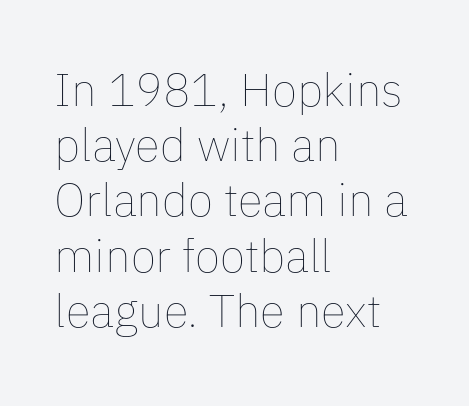
These lines keep a tight, regular rhythm from letter to letter. Reading down the block, your eye returns to a fixed left position each line. A typesetter would call this proportional, since set widths differ per character. Rendered with straight, roman letterforms. Honestly, there is no underline to notice here at all. Ink coverage per letter is moderate at most.
